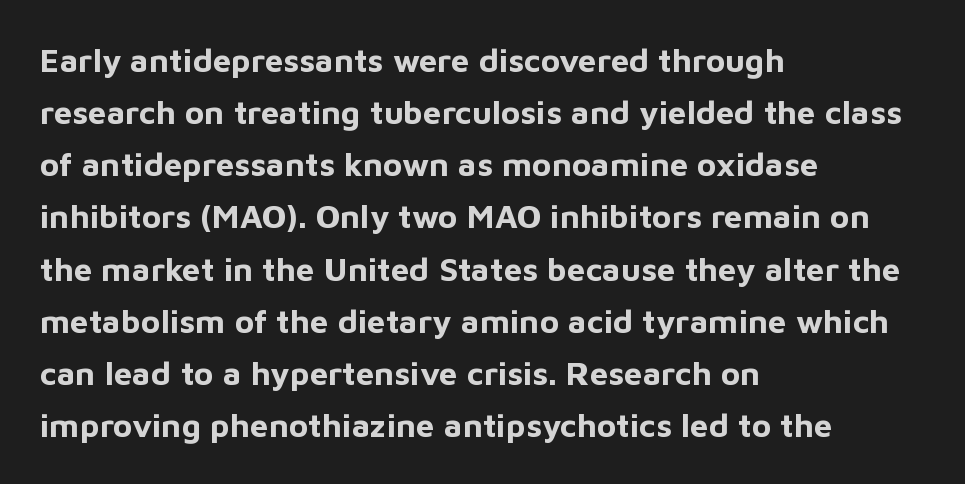
The image shows 33 px bold sans-serif type, upright; set left-aligned, normal line spacing (1.58x), normal letter spacing, not underlined; low stroke contrast and a medium x-height.
